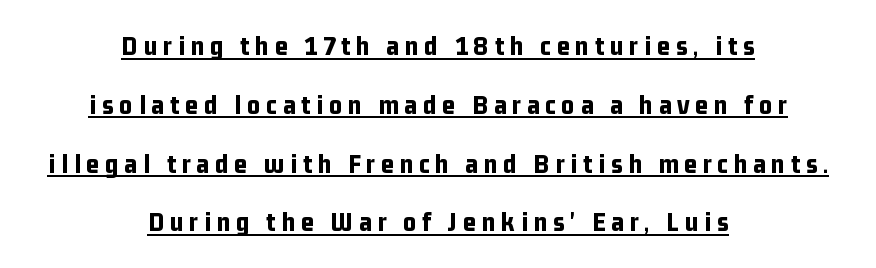
Is the letter spacing exaggerated? Yes — the characters are pushed far apart. Has an underline been added? It has. Successive baselines arrive slowly, with a big drop between each. Unlike italic type, these characters show no tilt at all. Alignment: centered.
